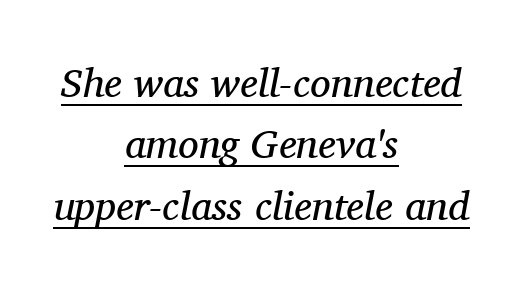
There's an unmistakable incline to the writing here. Counters stay open thanks to moderate or lighter strokes. The typesetter chose a symmetrical, centered arrangement here. The space between consecutive lines is moderate. The letters carry serifs — small finishing strokes at the ends of their stems.
